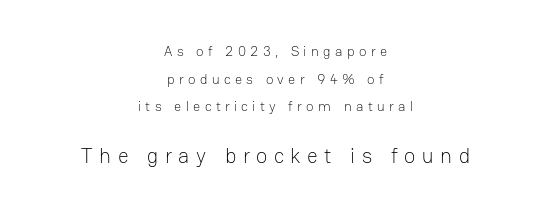
The image shows 21 px text type, upright; set centered, loose line spacing (1.97x), unusually wide letter spacing (+0.31 em), not underlined; the second (bottom) block is 1.5x larger.
